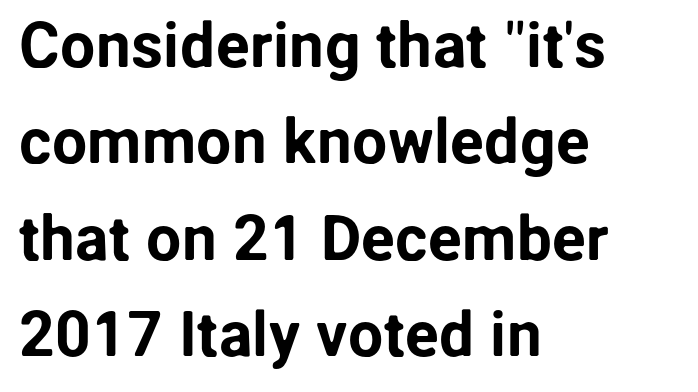
{"serif": "no", "italic": "no", "width": "normal", "stroke_contrast": "low", "x_height": "medium", "monospaced": "no", "underline": "no", "align": "left", "line_spacing": "normal", "line_spacing_ratio": 1.53, "letter_spacing": "normal", "letter_spacing_em": 0.0, "glyph_px": 63}
